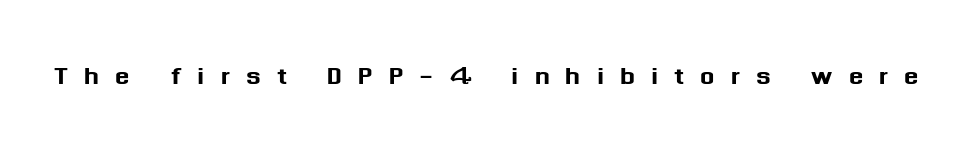
{"serif": "no", "italic": "no", "width": "normal", "stroke_contrast": "medium", "x_height": "medium", "monospaced": "no", "underline": "no", "letter_spacing": "wide", "letter_spacing_em": 0.47, "glyph_px": 34}
